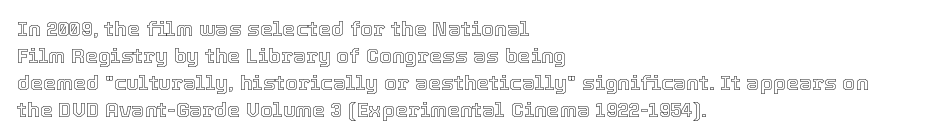
Q: Is the text italic (slanted)? A: No, it is upright.
Q: Is the text underlined? A: No.
Q: How is the paragraph aligned? A: Left-aligned.
Q: Is the spacing between letters normal or unusually wide? A: Normal.
Q: Is the spacing between lines tight, normal or loose? A: Normal.
